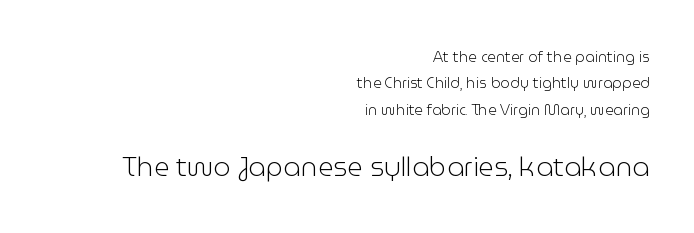
Q: Is the text bold? A: No.
Q: Is the text italic (slanted)? A: No, it is upright.
Q: Is the text underlined? A: No.
Q: How is the paragraph aligned? A: Right-aligned.
Q: Is the spacing between letters normal or unusually wide? A: Normal.
Q: Which block of text is set in a larger size, the first (top) or the second (bottom)? A: The second (bottom) one.
